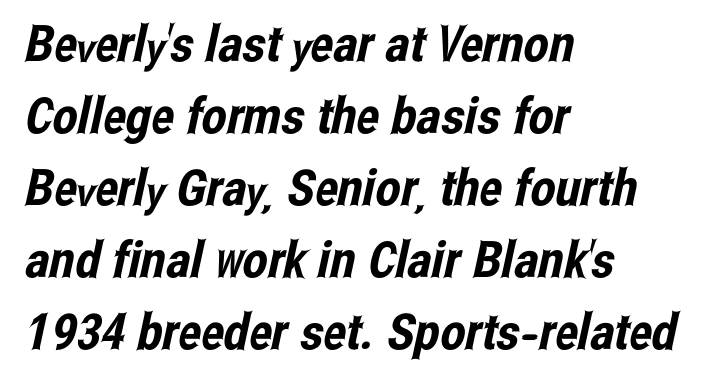
Q: Is the typeface a serif or a sans-serif typeface? A: Sans-serif.
Q: Is the text underlined? A: No.
Q: How is the paragraph aligned? A: Left-aligned.
Q: Is the spacing between letters normal or unusually wide? A: Normal.
Q: Is the spacing between lines tight, normal or loose? A: Normal.
Q: Width (condensed, normal, or wide)? A: Condensed.
Q: Stroke contrast? A: Low.
Q: x-height? A: Medium.
Q: Monospaced? A: No.
